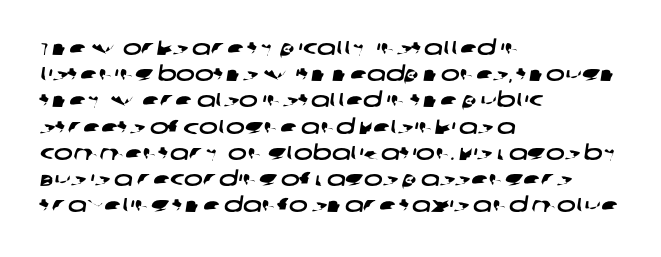
Interline gaps are of average width in this sample. Students, note that the glyphs here touch the page at normal intervals. The lines are quadded left. A clean baseline with only descenders dipping below it.
